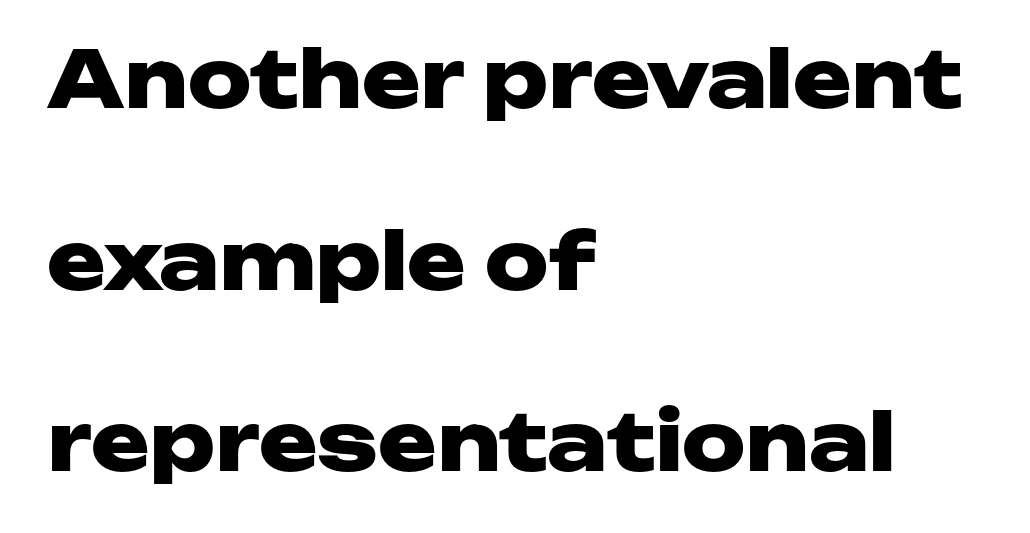
Designer's note — italics off, roman on. Thick stems and heavy bowls — unmistakably bold. Descenders are the only things crossing below the line. Each letter's strokes conclude bluntly, with no projecting serifs. Each new line begins a long way beneath the previous one. Varying glyph widths throughout — classic text-font behaviour.
